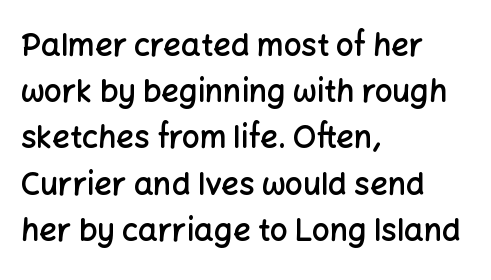
The letters advance in unequal steps, a hallmark of proportional type. Look at the tracking — it's just the regular setting, nothing added. Short and long lines alike share a common starting point at left. Students, this is semibold: more ink than regular, less than bold. The letters carry no serifs — their stems end cleanly without finishing strokes.
